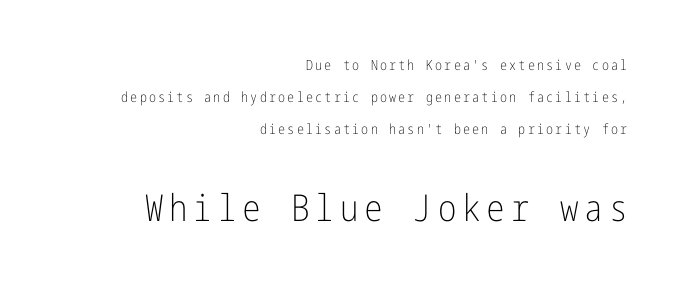
The image shows 37 px light, condensed sans-serif type, upright; set right-aligned, loose line spacing (2.29x), not underlined; the second (bottom) block is 2.64x larger; low stroke contrast and a medium x-height.
